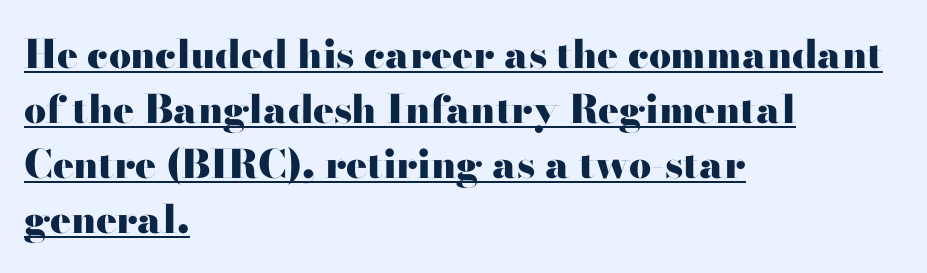
The image shows 39 px heavy, wide serif type, upright; set left-aligned, normal line spacing (1.41x), normal letter spacing, underlined; high stroke contrast and a small x-height.
